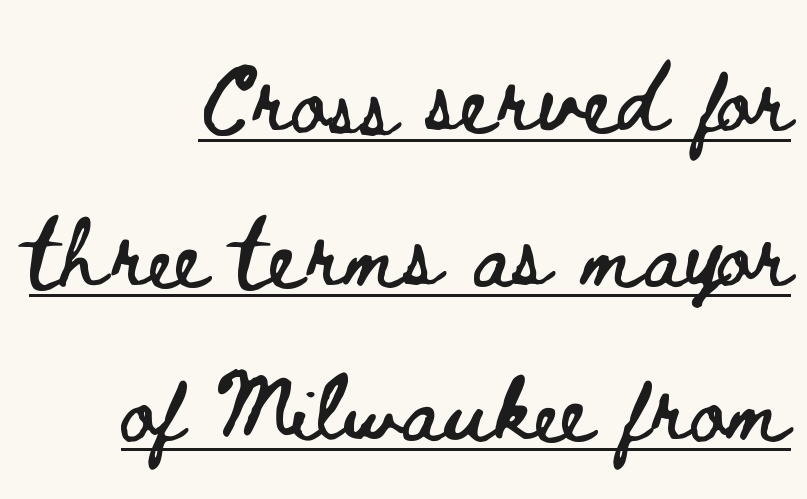
Q: Is the text underlined? A: Yes.
Q: How is the paragraph aligned? A: Right-aligned.
Q: Is the spacing between letters normal or unusually wide? A: Normal.
Q: Is the spacing between lines tight, normal or loose? A: Loose.
Q: Width (condensed, normal, or wide)? A: Wide.
Q: Stroke contrast? A: Low.
Q: x-height? A: Small.
Q: Monospaced? A: No.
